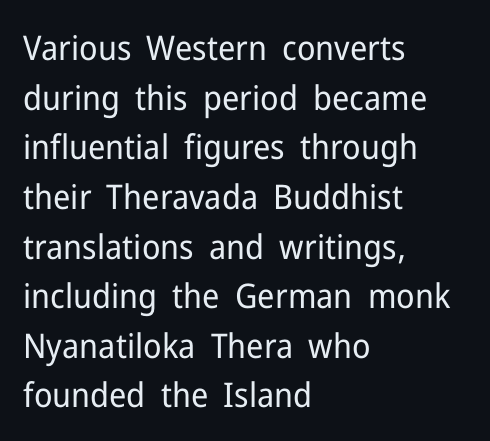
The image shows 34 px regular-weight sans-serif type, upright; set left-aligned, normal line spacing (1.46x), normal letter spacing, not underlined; low stroke contrast and a medium x-height.
